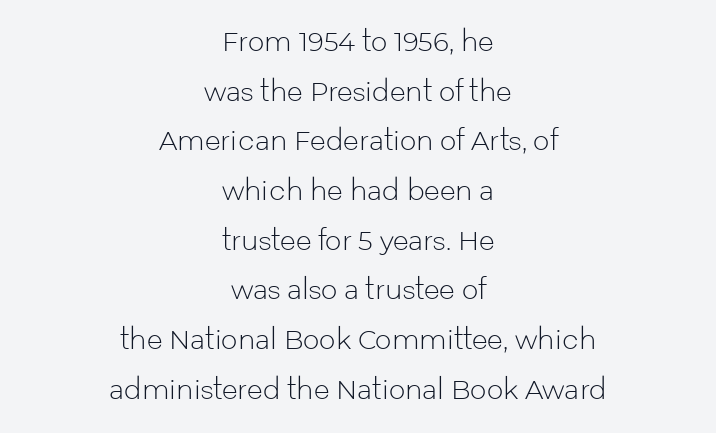
The image shows 26 px text type, upright; set centered, loose line spacing (1.91x), normal letter spacing, not underlined.
